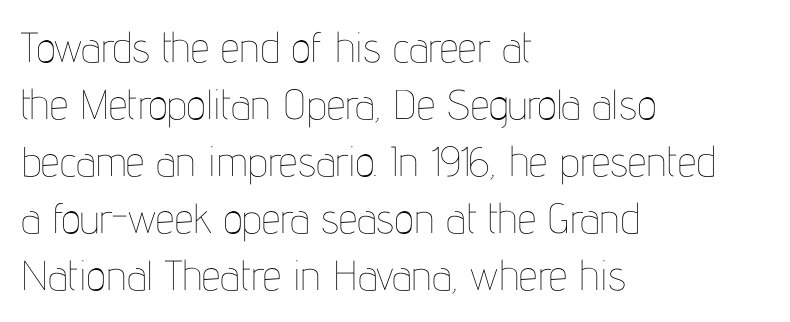
Nobody touched the tracking dial on this one. The gap between lines stays unmarked. These glyphs show unthickened strokes, regular width or finer. Leftover space on each line is placed entirely after the last word. The typography opts for an upright posture over an oblique one.
